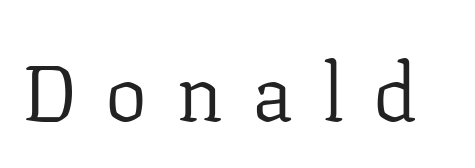
Q: Is the text bold? A: No.
Q: Is the text italic (slanted)? A: No, it is upright.
Q: Is the typeface a serif or a sans-serif typeface? A: Serif.
Q: Is the text underlined? A: No.
Q: Is the spacing between letters normal or unusually wide? A: Unusually wide.
Q: Width (condensed, normal, or wide)? A: Normal.
Q: Stroke contrast? A: Low.
Q: x-height? A: Medium.
Q: Monospaced? A: No.
